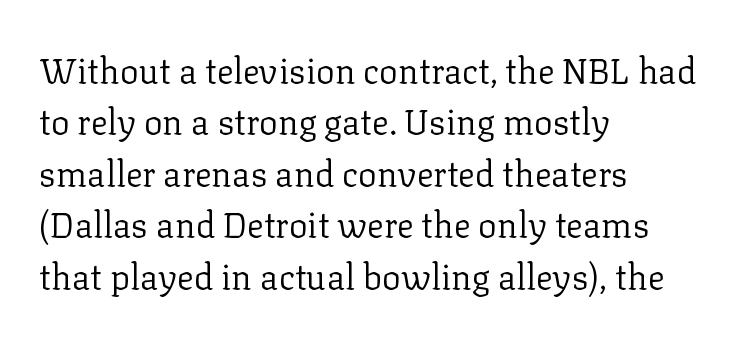
Q: Is the text bold? A: No.
Q: Is the text italic (slanted)? A: No, it is upright.
Q: Is the typeface a serif or a sans-serif typeface? A: Serif.
Q: Is the text underlined? A: No.
Q: How is the paragraph aligned? A: Left-aligned.
Q: Is the spacing between letters normal or unusually wide? A: Normal.
Q: Is the spacing between lines tight, normal or loose? A: Normal.
Q: Width (condensed, normal, or wide)? A: Normal.
Q: Stroke contrast? A: Low.
Q: x-height? A: Medium.
Q: Monospaced? A: No.
